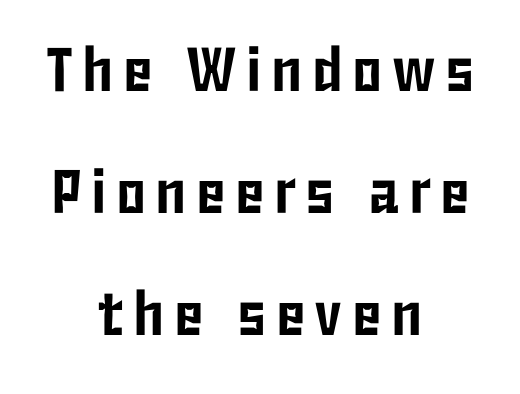
{"serif": "no", "italic": "no", "width": "condensed", "stroke_contrast": "low", "x_height": "medium", "monospaced": "no", "underline": "no", "align": "center", "line_spacing": "loose", "line_spacing_ratio": 1.97, "glyph_px": 62}
